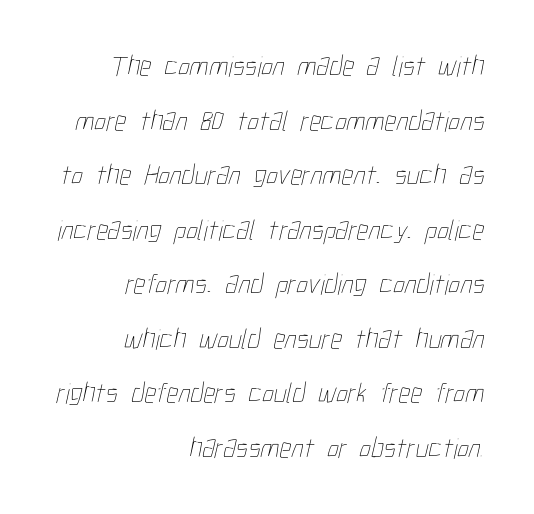
Q: Is the text bold? A: No.
Q: Is the text underlined? A: No.
Q: How is the paragraph aligned? A: Right-aligned.
Q: Is the spacing between letters normal or unusually wide? A: Normal.
Q: Width (condensed, normal, or wide)? A: Condensed.
Q: Stroke contrast? A: Low.
Q: x-height? A: Medium.
Q: Monospaced? A: No.
